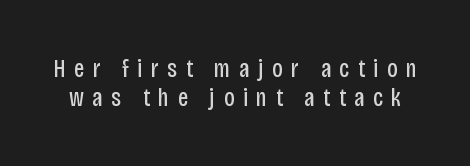
You could barely slide anything between these rows. Look at the tracking — it's clearly loosened, letters drifting apart. Ordinary non-slanted type is in use. The zone under the glyphs is completely vacant.
